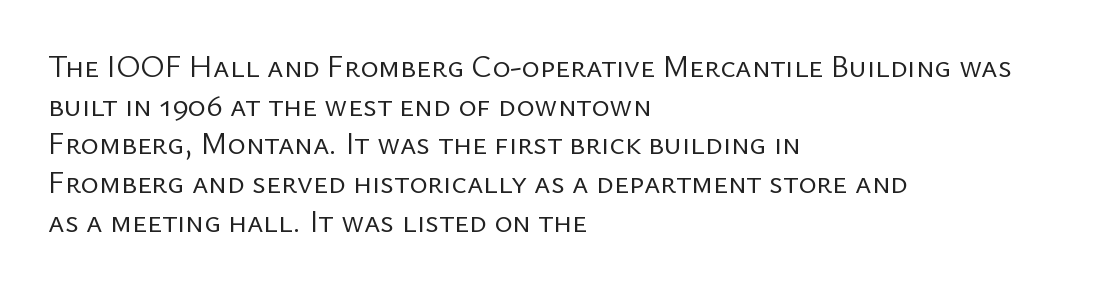
The image shows 31 px regular-weight sans-serif type, upright; set left-aligned, normal line spacing (1.25x), normal letter spacing, not underlined; low stroke contrast and a medium x-height.
